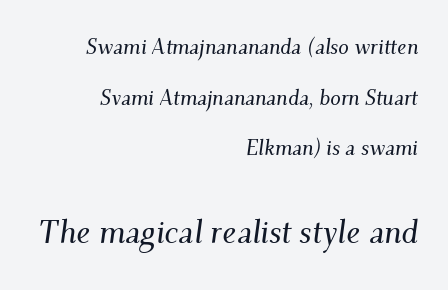
Q: Is the text italic (slanted)? A: Yes, it leans right by about 9 degrees.
Q: Is the typeface a serif or a sans-serif typeface? A: Serif.
Q: Is the text underlined? A: No.
Q: How is the paragraph aligned? A: Right-aligned.
Q: Is the spacing between letters normal or unusually wide? A: Normal.
Q: Is the spacing between lines tight, normal or loose? A: Loose.
Q: Which block of text is set in a larger size, the first (top) or the second (bottom)? A: The second (bottom) one.
Q: Width (condensed, normal, or wide)? A: Normal.
Q: Stroke contrast? A: Medium.
Q: x-height? A: Small.
Q: Monospaced? A: No.
